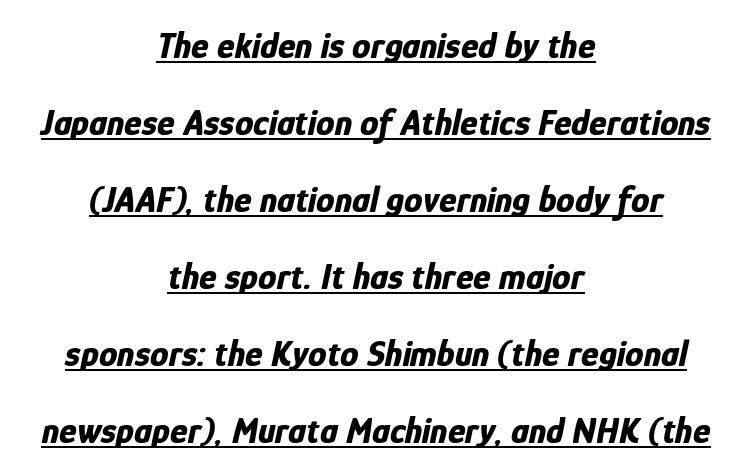
Q: Is the text bold? A: Yes.
Q: Is the text italic (slanted)? A: Yes, it leans right by about 12 degrees.
Q: Is the text underlined? A: Yes.
Q: How is the paragraph aligned? A: Centered.
Q: Is the spacing between letters normal or unusually wide? A: Normal.
Q: Is the spacing between lines tight, normal or loose? A: Loose.
Q: Width (condensed, normal, or wide)? A: Condensed.
Q: Stroke contrast? A: Low.
Q: x-height? A: Medium.
Q: Monospaced? A: No.
